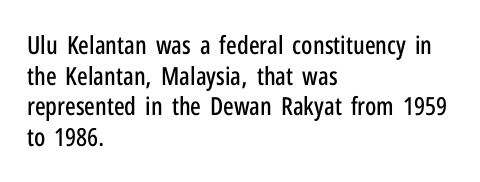
The image shows 25 px text type, upright; set left-aligned, line spacing 1.23x, normal letter spacing, not underlined.
